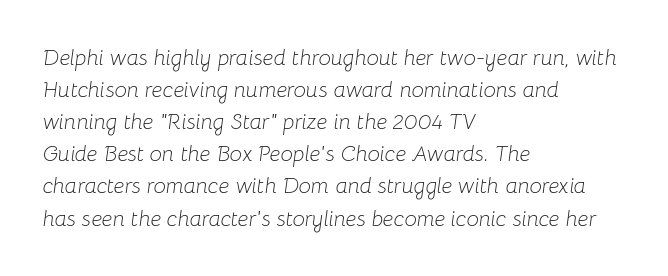
Would a proofreader flag this as italicized? Yes. Rows of type keep a routine distance in the vertical direction. Compared with a centered layout, this one pins lines to the left instead. The baseline area is clear. The font sits on the lighter half of the weight spectrum, regular included. The passage shown has conventional tracking throughout.
